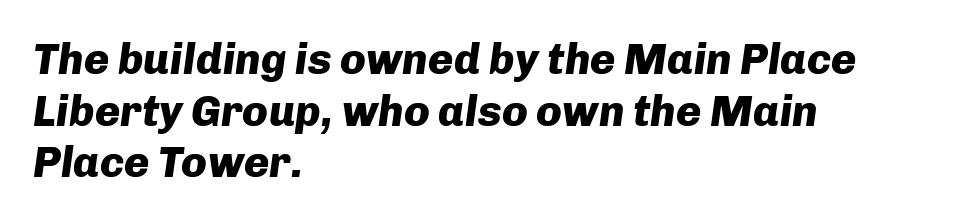
{"italic": "yes", "lean": "right", "slant_degrees": 8, "bold": "yes", "weight": "heavy", "width": "normal", "stroke_contrast": "low", "x_height": "medium", "monospaced": "no", "underline": "no", "align": "left", "line_spacing_ratio": 1.2, "letter_spacing": "normal", "letter_spacing_em": 0.0, "glyph_px": 43}
